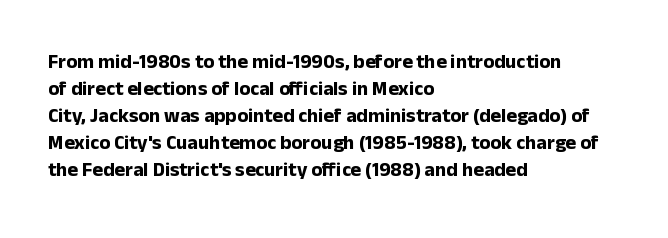
Q: Is the text bold? A: Yes.
Q: Is the text italic (slanted)? A: No, it is upright.
Q: Is the text underlined? A: No.
Q: How is the paragraph aligned? A: Left-aligned.
Q: Is the spacing between letters normal or unusually wide? A: Normal.
Q: Is the spacing between lines tight, normal or loose? A: Normal.
